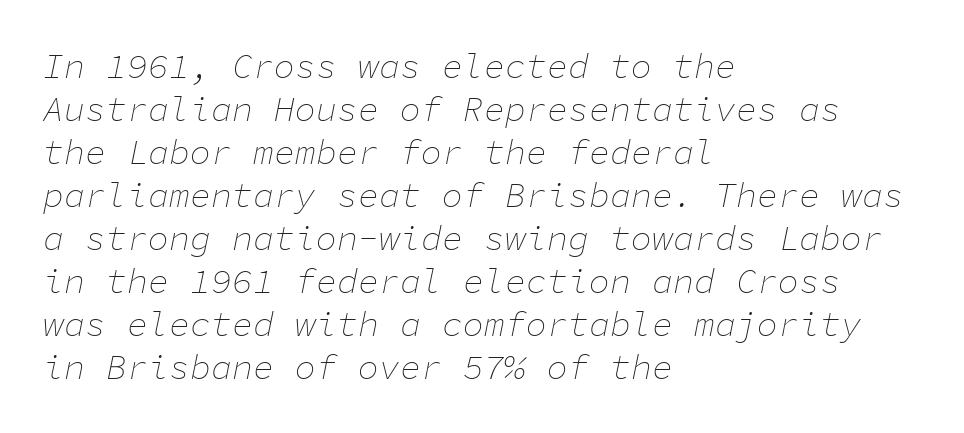
The image shows 35 px thin type, italic (leaning right), monospaced; set left-aligned, line spacing 1.23x, normal letter spacing, not underlined; low stroke contrast and a medium x-height.
